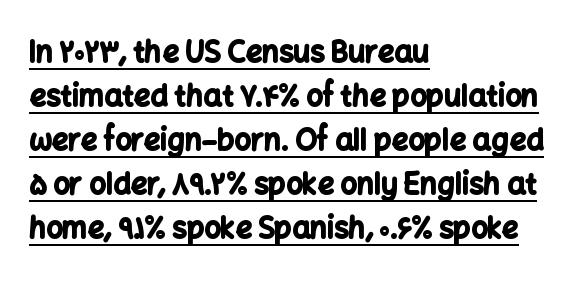
Does the copy run flush right? No — it runs flush left. A full-strength bold gives these letters their thick strokes. The sample's only ornament is a line tracing under the words. The axis of the letterforms is exactly vertical.
